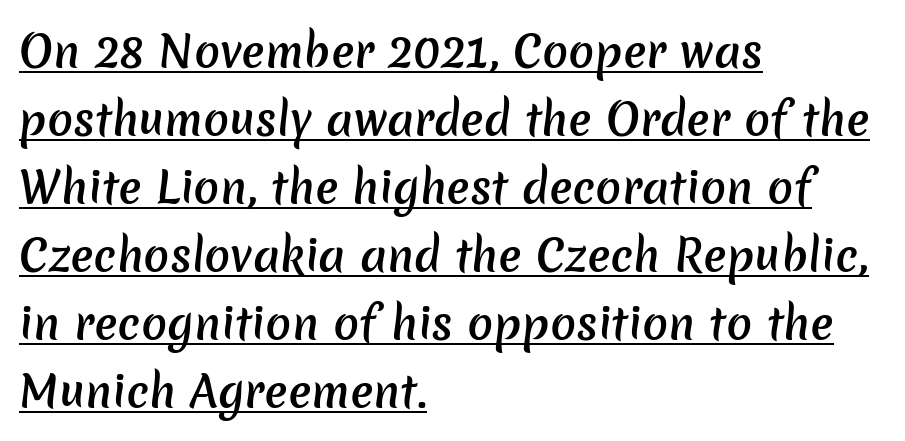
{"serif": "no", "bold": "semi", "weight": "semibold", "width": "normal", "stroke_contrast": "low", "x_height": "medium", "monospaced": "no", "underline": "yes", "align": "left", "line_spacing": "normal", "line_spacing_ratio": 1.58, "letter_spacing": "normal", "letter_spacing_em": 0.0, "glyph_px": 43}
